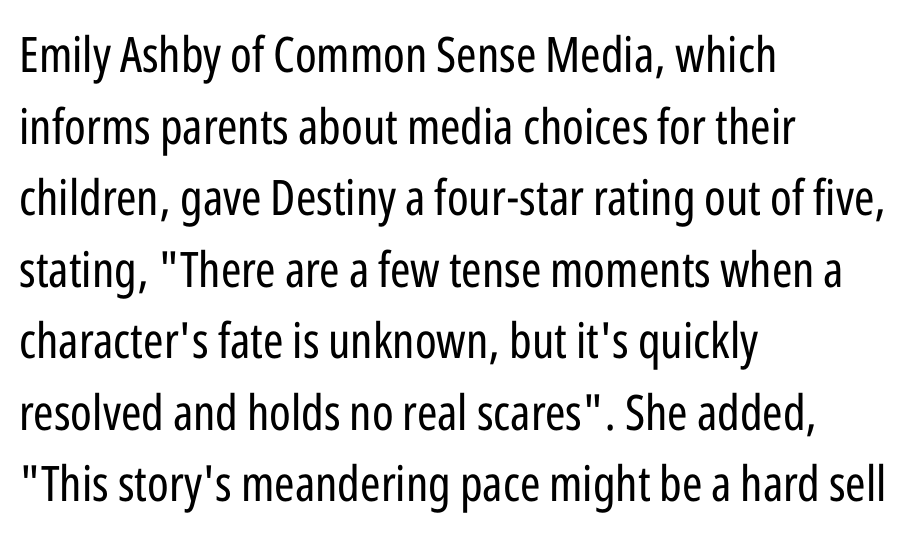
Q: Is the text bold? A: No.
Q: Is the text italic (slanted)? A: No, it is upright.
Q: Is the typeface a serif or a sans-serif typeface? A: Sans-serif.
Q: Is the text underlined? A: No.
Q: How is the paragraph aligned? A: Left-aligned.
Q: Is the spacing between letters normal or unusually wide? A: Normal.
Q: Is the spacing between lines tight, normal or loose? A: Normal.
Q: Width (condensed, normal, or wide)? A: Condensed.
Q: Stroke contrast? A: Low.
Q: x-height? A: Medium.
Q: Monospaced? A: No.
